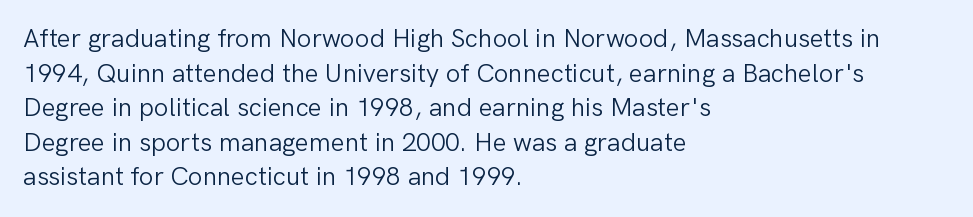
{"italic": "no", "bold": "no", "underline": "no", "align": "left", "line_spacing": "normal", "line_spacing_ratio": 1.33, "letter_spacing": "normal", "letter_spacing_em": 0.0, "glyph_px": 26}
